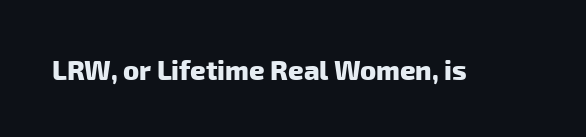
{"bold": "yes", "underline": "no", "letter_spacing": "normal", "letter_spacing_em": 0.0, "glyph_px": 27}
